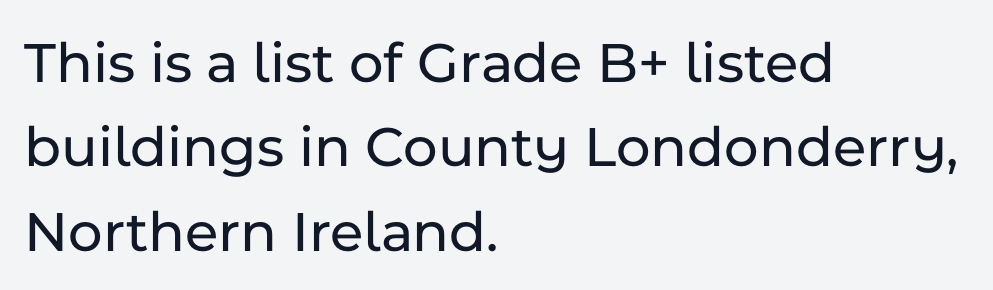
Left-aligned paragraph, ragged on the right. A normal amount of white space separates one row of letters from the next. These lines are rendered in a variable-pitch font. The face used here is rendered with its standard letterfit. Unmarked baselines from the first word to the last.
